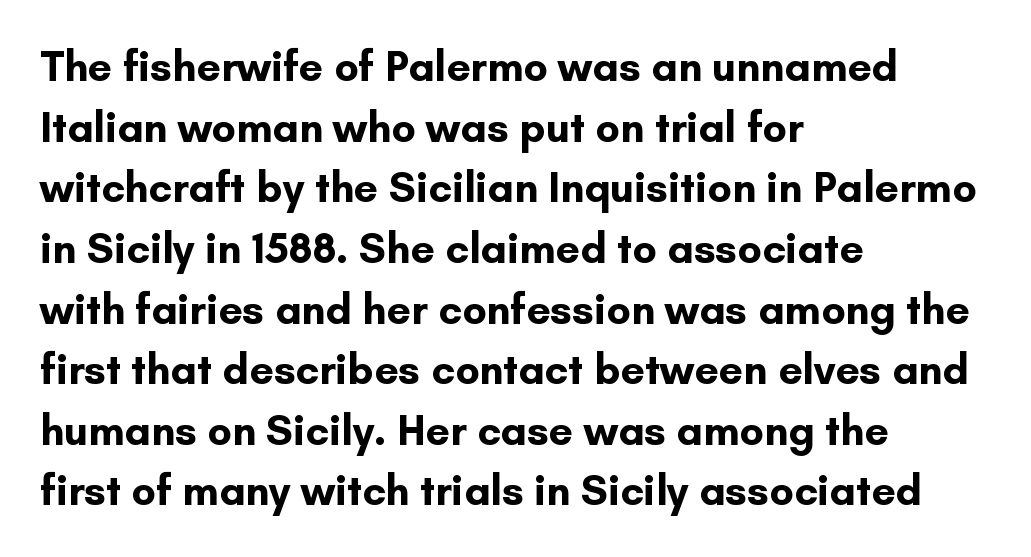
{"serif": "no", "italic": "no", "bold": "yes", "weight": "bold", "width": "normal", "stroke_contrast": "low", "x_height": "small", "monospaced": "no", "underline": "no", "align": "left", "line_spacing": "normal", "line_spacing_ratio": 1.41, "letter_spacing": "normal", "letter_spacing_em": 0.0, "glyph_px": 43}
